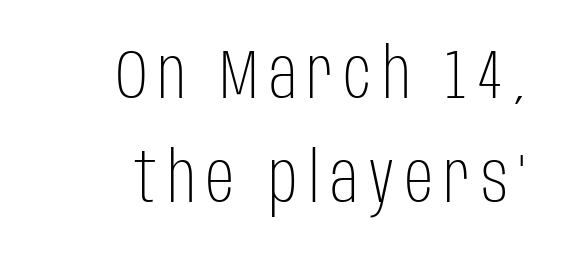
Q: Is the text bold? A: No.
Q: Is the text italic (slanted)? A: No, it is upright.
Q: Is the typeface a serif or a sans-serif typeface? A: Sans-serif.
Q: Is the text underlined? A: No.
Q: How is the paragraph aligned? A: Right-aligned.
Q: Is the spacing between lines tight, normal or loose? A: Normal.
Q: Width (condensed, normal, or wide)? A: Condensed.
Q: Stroke contrast? A: Low.
Q: x-height? A: Large.
Q: Monospaced? A: No.
